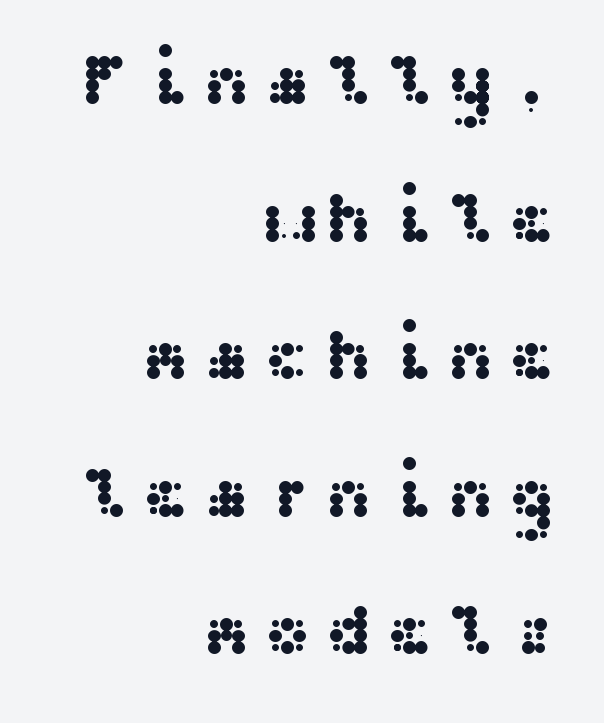
The image shows 72 px wide sans-serif type, upright; set right-aligned, loose line spacing (1.91x), not underlined; medium stroke contrast and a medium x-height.
